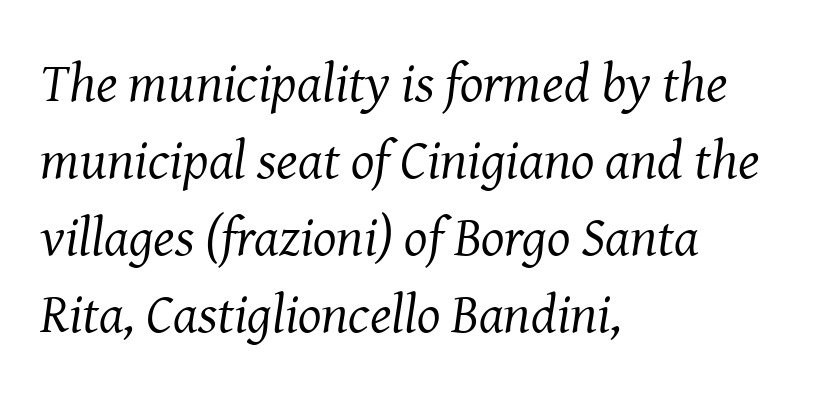
Heft: none added — not bold. Honestly, there is no underline to notice here at all. Tall strokes in this sample are angled rather than plumb. This rendering uses left alignment, leaving the right contour irregular.
